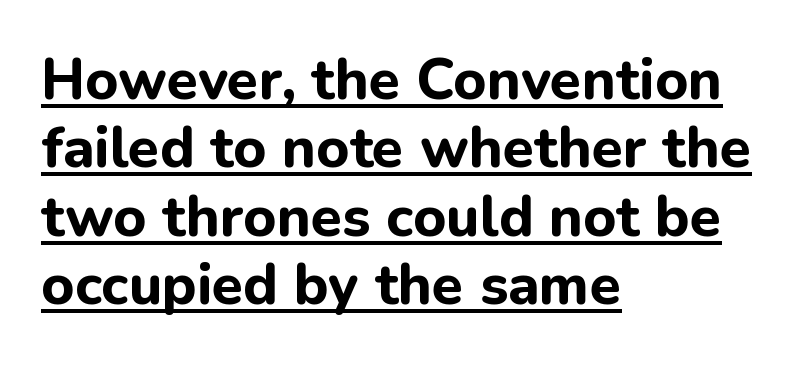
Q: Is the text bold? A: Yes.
Q: Is the text italic (slanted)? A: No, it is upright.
Q: Is the typeface a serif or a sans-serif typeface? A: Sans-serif.
Q: Is the text underlined? A: Yes.
Q: How is the paragraph aligned? A: Left-aligned.
Q: Is the spacing between letters normal or unusually wide? A: Normal.
Q: Width (condensed, normal, or wide)? A: Normal.
Q: Stroke contrast? A: Low.
Q: x-height? A: Medium.
Q: Monospaced? A: No.
